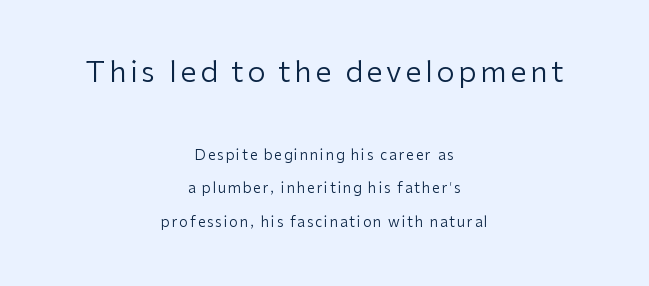
Notice how the stems are strictly vertical — no italics here. The strip under each line holds only bare page. Which chunk is bigger? The first one — the top block dwarfs the bottom. These lines stack symmetrically, like a column narrowing and widening about its center. Looks like regular typesetting: each glyph gets only the width it needs. Regarding leading, the lines here are spaced well apart.
